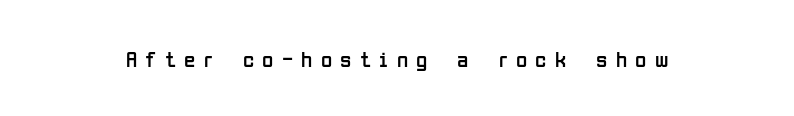
The image shows 23 px text type, upright; set unusually wide letter spacing (+0.36 em), not underlined.
